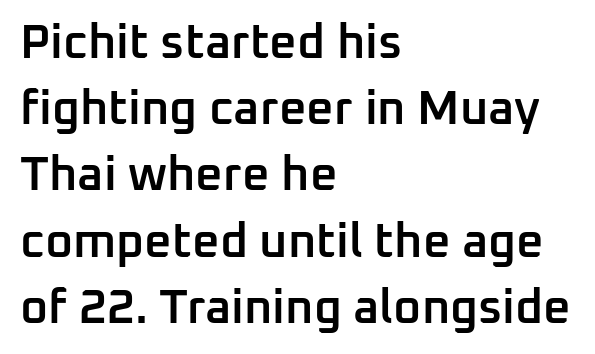
The image shows 48 px semibold sans-serif type, upright; set left-aligned, normal line spacing (1.38x), normal letter spacing, not underlined; low stroke contrast and a medium x-height.
